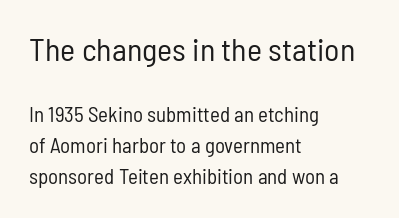
Q: Is the text bold? A: No.
Q: Is the text italic (slanted)? A: No, it is upright.
Q: Is the typeface a serif or a sans-serif typeface? A: Sans-serif.
Q: Is the text underlined? A: No.
Q: How is the paragraph aligned? A: Left-aligned.
Q: Is the spacing between letters normal or unusually wide? A: Normal.
Q: Is the spacing between lines tight, normal or loose? A: Normal.
Q: Which block of text is set in a larger size, the first (top) or the second (bottom)? A: The first (top) one.
Q: Width (condensed, normal, or wide)? A: Condensed.
Q: Stroke contrast? A: Low.
Q: x-height? A: Medium.
Q: Monospaced? A: No.
